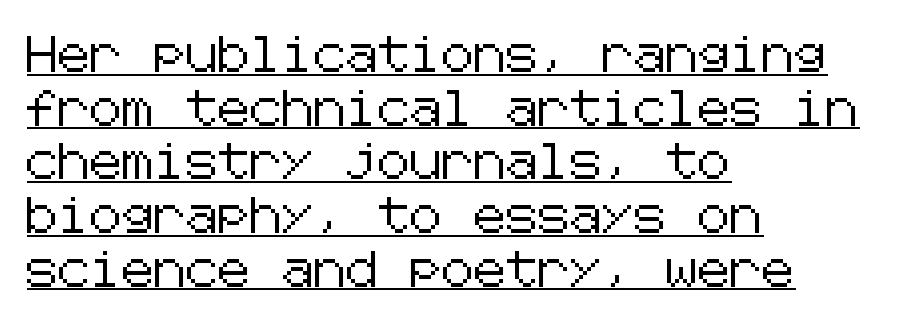
Q: Is the text italic (slanted)? A: No, it is upright.
Q: Is the typeface a serif or a sans-serif typeface? A: Sans-serif.
Q: Is the text underlined? A: Yes.
Q: How is the paragraph aligned? A: Left-aligned.
Q: Is the spacing between letters normal or unusually wide? A: Normal.
Q: Is the spacing between lines tight, normal or loose? A: Normal.
Q: Width (condensed, normal, or wide)? A: Normal.
Q: Stroke contrast? A: Low.
Q: x-height? A: Medium.
